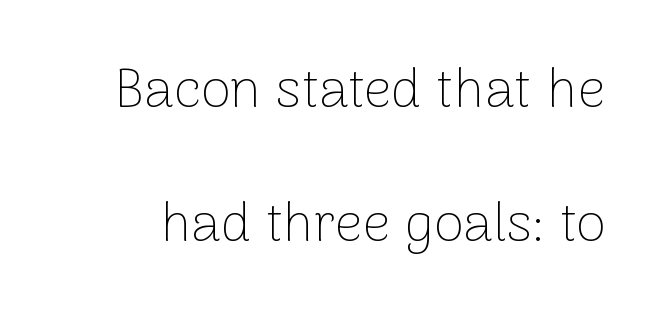
The image shows 55 px thin sans-serif type, upright; set loose line spacing (2.43x), normal letter spacing, not underlined; low stroke contrast and a medium x-height.
